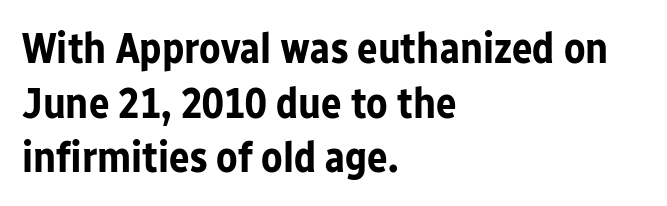
Q: Is the text bold? A: Yes.
Q: Is the text italic (slanted)? A: No, it is upright.
Q: Is the typeface a serif or a sans-serif typeface? A: Sans-serif.
Q: Is the text underlined? A: No.
Q: How is the paragraph aligned? A: Left-aligned.
Q: Is the spacing between letters normal or unusually wide? A: Normal.
Q: Is the spacing between lines tight, normal or loose? A: Normal.
Q: Width (condensed, normal, or wide)? A: Normal.
Q: Stroke contrast? A: Low.
Q: x-height? A: Medium.
Q: Monospaced? A: No.
